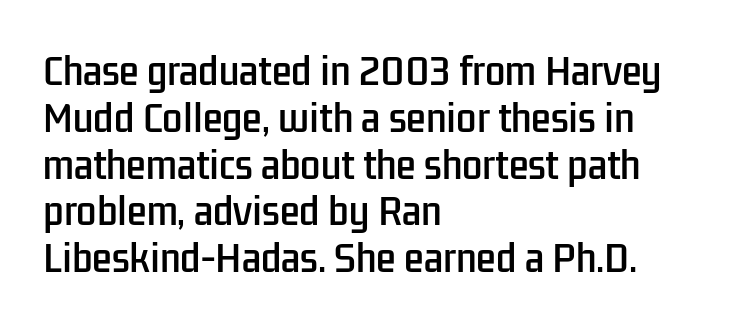
The image shows 36 px condensed sans-serif type, upright; set left-aligned, normal line spacing (1.3x), normal letter spacing, not underlined; low stroke contrast and a medium x-height.
